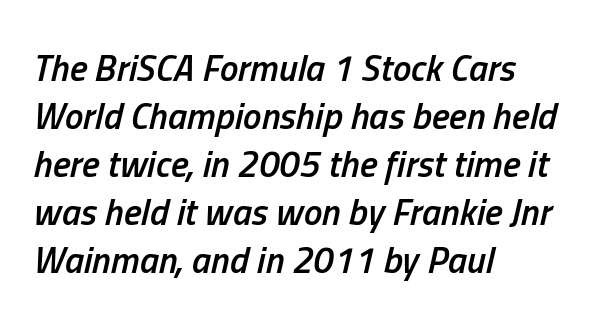
Q: Is the text bold? A: Semi-bold.
Q: Is the text italic (slanted)? A: Yes, it leans right by about 13 degrees.
Q: Is the text underlined? A: No.
Q: How is the paragraph aligned? A: Left-aligned.
Q: Is the spacing between letters normal or unusually wide? A: Normal.
Q: Is the spacing between lines tight, normal or loose? A: Normal.
Q: Width (condensed, normal, or wide)? A: Condensed.
Q: Stroke contrast? A: Low.
Q: x-height? A: Medium.
Q: Monospaced? A: No.
